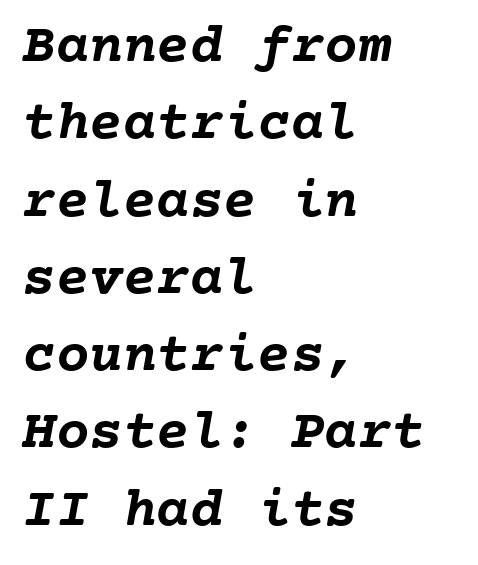
{"bold": "yes", "weight": "semibold", "width": "normal", "stroke_contrast": "low", "x_height": "medium", "monospaced": "yes", "underline": "no", "align": "left", "line_spacing": "normal", "line_spacing_ratio": 1.38, "letter_spacing": "normal", "letter_spacing_em": 0.0, "glyph_px": 56}
